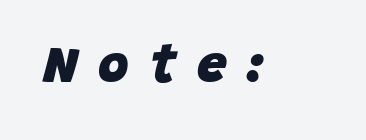
This sample uses expanded letter spacing, leaving extra air between glyphs. The baseline area is clear. You could not count columns in this text — the font is proportionally spaced. The rendering applies a slant to the glyphs. Weight check: bold — yes, fully.
